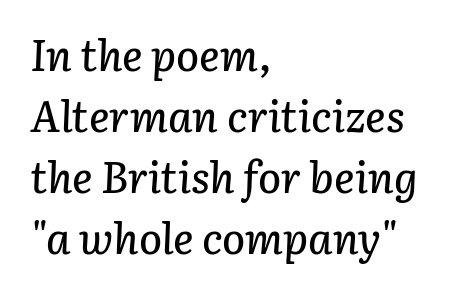
{"italic": "yes", "lean": "right", "slant_degrees": 3, "width": "normal", "stroke_contrast": "low", "x_height": "medium", "monospaced": "no", "underline": "no", "align": "left", "line_spacing": "normal", "line_spacing_ratio": 1.42, "letter_spacing": "normal", "letter_spacing_em": 0.0, "glyph_px": 43}
